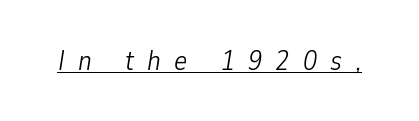
Is this a fixed-width face? No — the glyphs have proportional, varying widths. The font sits on the lighter half of the weight spectrum, regular included. A typesetter would mark this as italic. Somebody hit Ctrl+U on this one — the words are underlined. Loose tracking; the words dissolve into strings of separated letters.
